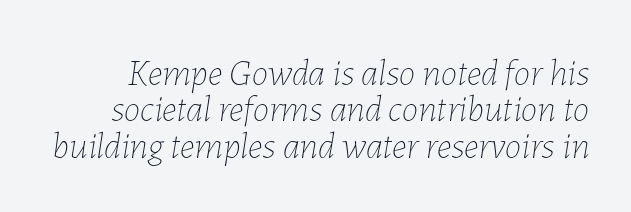
{"italic": "yes", "lean": "right", "slant_degrees": 7, "bold": "no", "weight": "thin", "width": "normal", "stroke_contrast": "low", "x_height": "medium", "monospaced": "no", "underline": "no", "line_spacing": "tight", "line_spacing_ratio": 0.98, "letter_spacing": "normal", "letter_spacing_em": 0.0, "glyph_px": 37}
